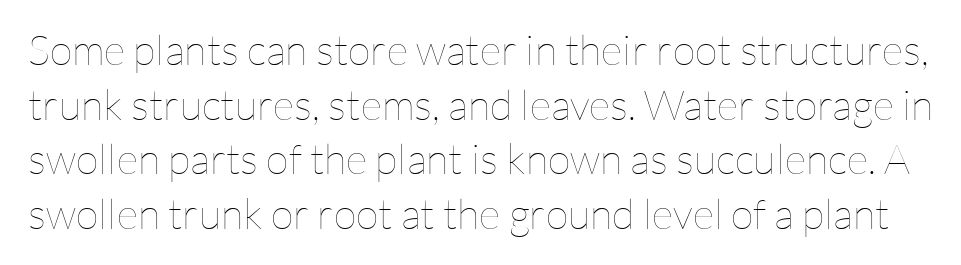
{"italic": "no", "bold": "no", "weight": "thin", "width": "normal", "stroke_contrast": "low", "x_height": "medium", "monospaced": "no", "underline": "no", "line_spacing": "normal", "line_spacing_ratio": 1.3, "letter_spacing": "normal", "letter_spacing_em": 0.0, "glyph_px": 42}
